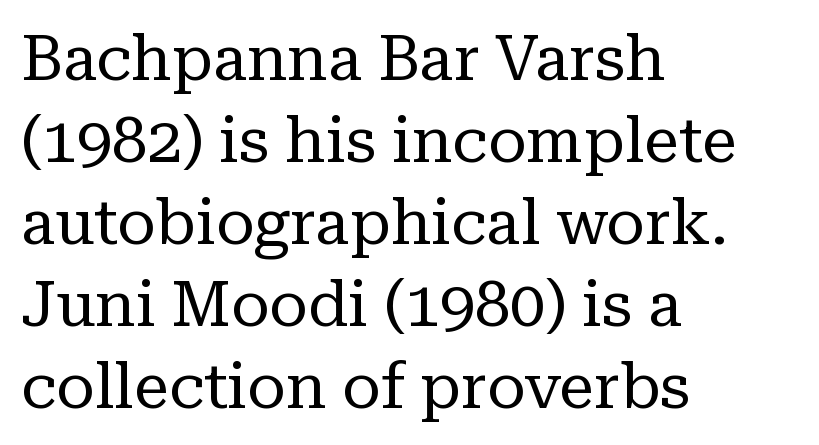
{"serif": "yes", "italic": "no", "bold": "no", "weight": "regular", "width": "normal", "stroke_contrast": "low", "x_height": "medium", "monospaced": "no", "underline": "no", "align": "left", "line_spacing": "normal", "line_spacing_ratio": 1.3, "letter_spacing": "normal", "letter_spacing_em": 0.0, "glyph_px": 63}
